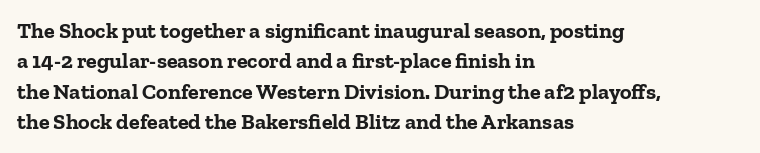
The paragraph shown leans on its left margin. The glyphs have the mass of a bold cut. How are the letters spaced? Ordinarily, with no added tracking. This sample uses an upright cut, with every glyph sitting square on the baseline.
